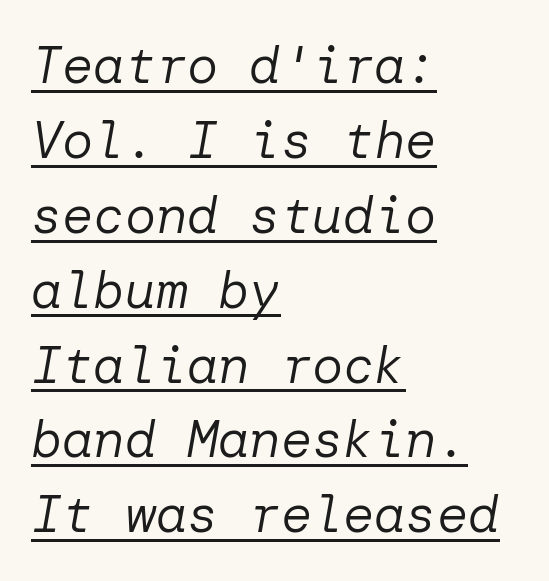
{"italic": "yes", "lean": "right", "slant_degrees": 10, "bold": "no", "weight": "regular", "width": "normal", "stroke_contrast": "low", "x_height": "medium", "underline": "yes", "align": "left", "line_spacing": "normal", "line_spacing_ratio": 1.44, "letter_spacing": "normal", "letter_spacing_em": 0.0, "glyph_px": 52}
